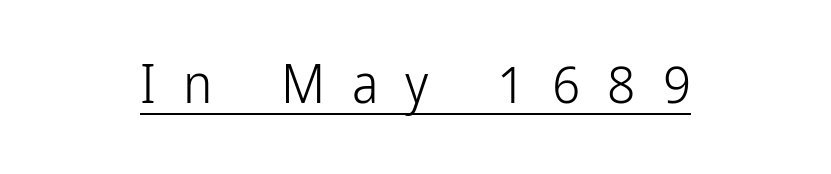
{"serif": "no", "italic": "no", "bold": "no", "weight": "light", "width": "condensed", "stroke_contrast": "low", "x_height": "medium", "monospaced": "no", "underline": "yes", "letter_spacing": "wide", "letter_spacing_em": 0.49, "glyph_px": 55}
